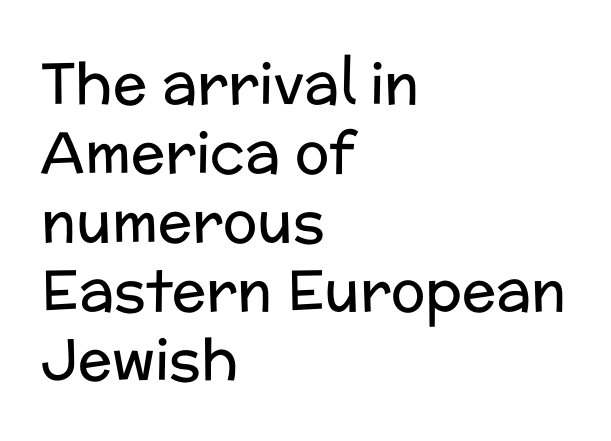
Q: Is the text bold? A: No.
Q: Is the text italic (slanted)? A: No, it is upright.
Q: Is the typeface a serif or a sans-serif typeface? A: Sans-serif.
Q: Is the text underlined? A: No.
Q: How is the paragraph aligned? A: Left-aligned.
Q: Is the spacing between letters normal or unusually wide? A: Normal.
Q: Width (condensed, normal, or wide)? A: Normal.
Q: Stroke contrast? A: Low.
Q: x-height? A: Medium.
Q: Monospaced? A: No.
